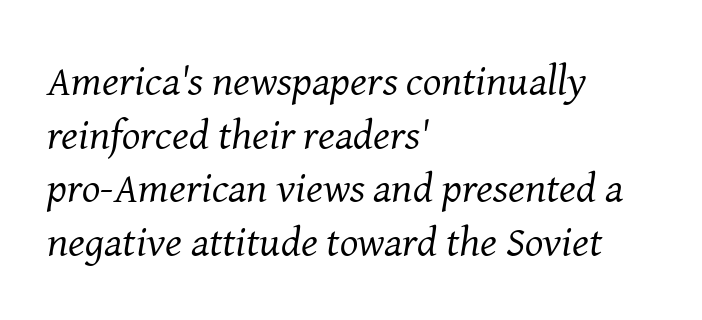
Typeset ragged right — the left edge is the straight one. Emphasis-style slanted type is in use. Observe the serifs anchoring each vertical stroke in this sample. Bold? No — there's no thickening of the strokes.
